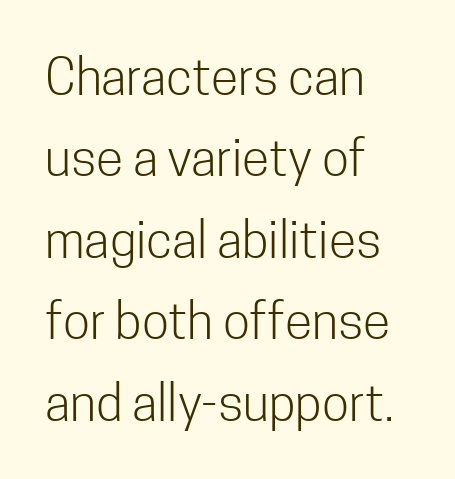
Summary of vertical rhythm: regular, with standard interline spacing. The passage shown is typeset with a sans-serif family. Here the glyphs are tracked normally, forming tight word shapes. Weight: in the light-to-regular range.
